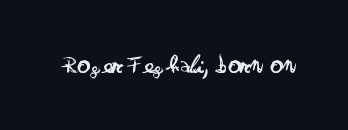
The image shows 26 px text type, upright; set normal letter spacing, not underlined.
